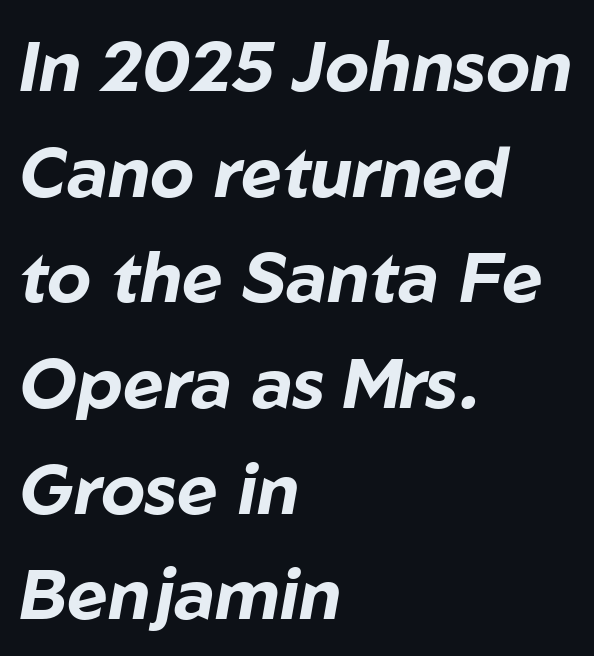
The image shows 70 px bold type, italic (leaning right); set left-aligned, normal line spacing (1.51x), normal letter spacing, not underlined; low stroke contrast and a medium x-height.
